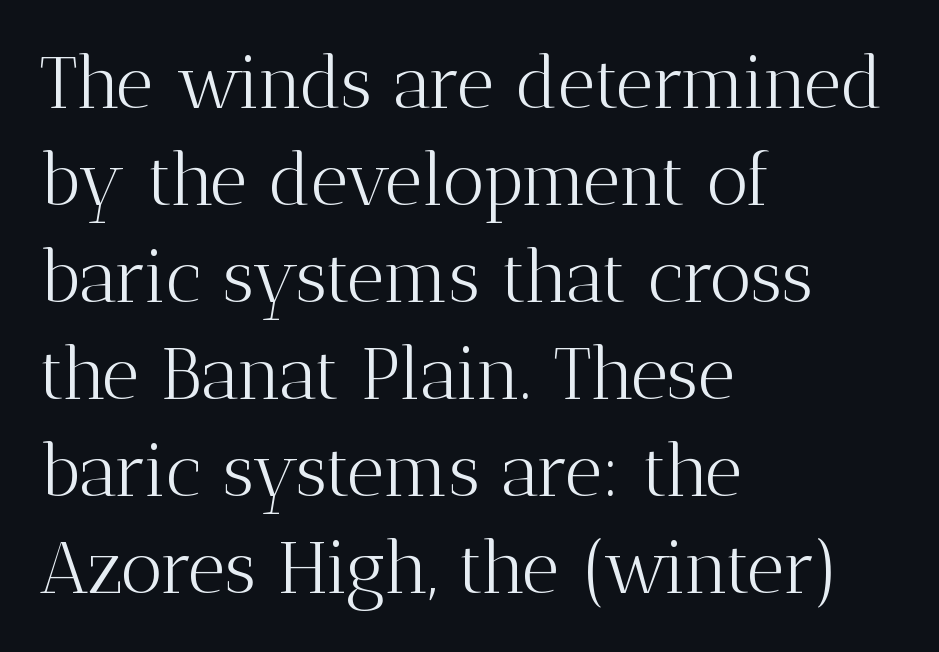
Every row of glyphs begins at an identical x-position on the left. This block has exactly the height ordinary leading produces. The type family on display is of the serif kind. Anything drawn beneath the words? Only blank space. Observe the ordinary spacing: letters are neighbours, not strangers.
